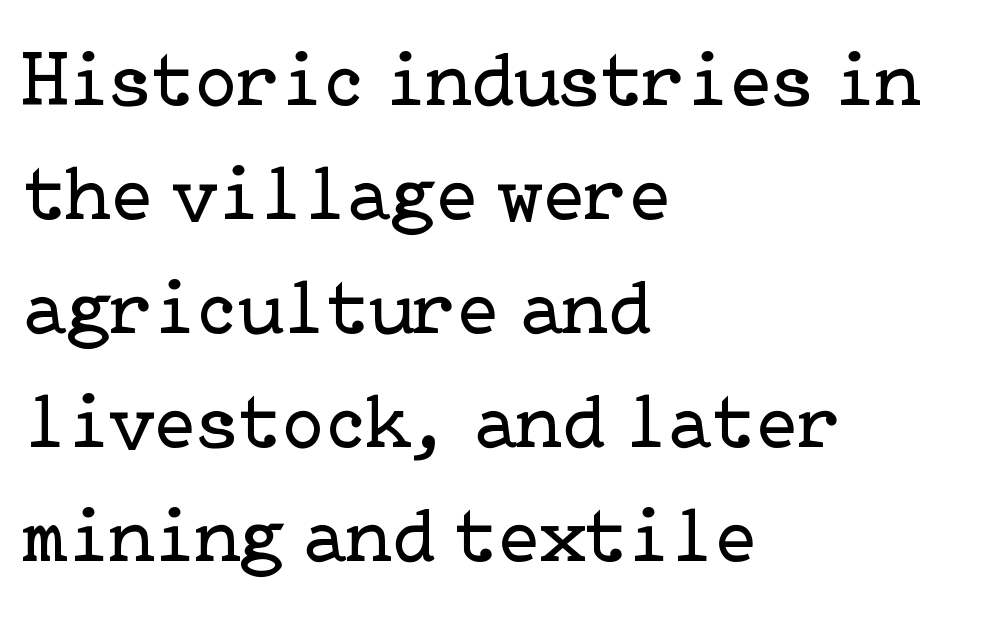
{"serif": "yes", "italic": "no", "bold": "no", "weight": "regular", "width": "normal", "stroke_contrast": "low", "x_height": "medium", "underline": "no", "align": "left", "line_spacing": "normal", "line_spacing_ratio": 1.46, "letter_spacing": "normal", "letter_spacing_em": 0.0, "glyph_px": 78}
